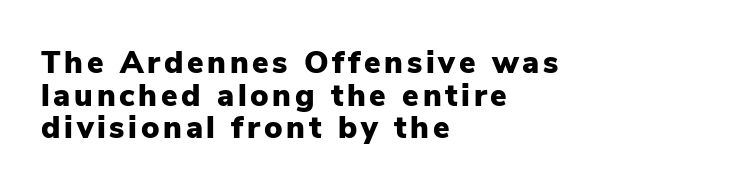
{"serif": "no", "italic": "no", "bold": "yes", "weight": "heavy", "width": "normal", "stroke_contrast": "low", "x_height": "medium", "monospaced": "no", "underline": "no", "align": "left", "line_spacing": "tight", "line_spacing_ratio": 1.05, "glyph_px": 31}
